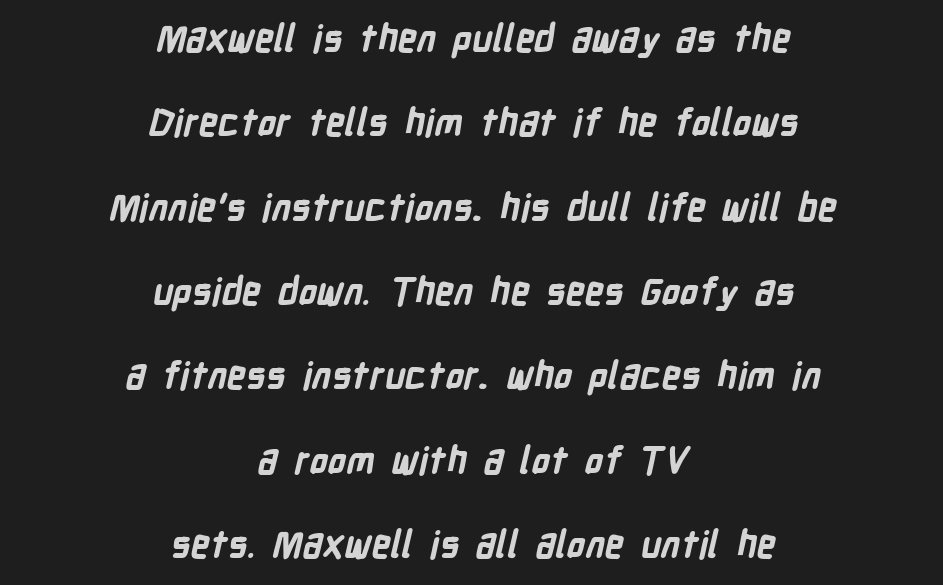
The image shows 37 px bold, condensed sans-serif type; set centered, loose line spacing (2.28x), normal letter spacing, not underlined; low stroke contrast and a medium x-height.
